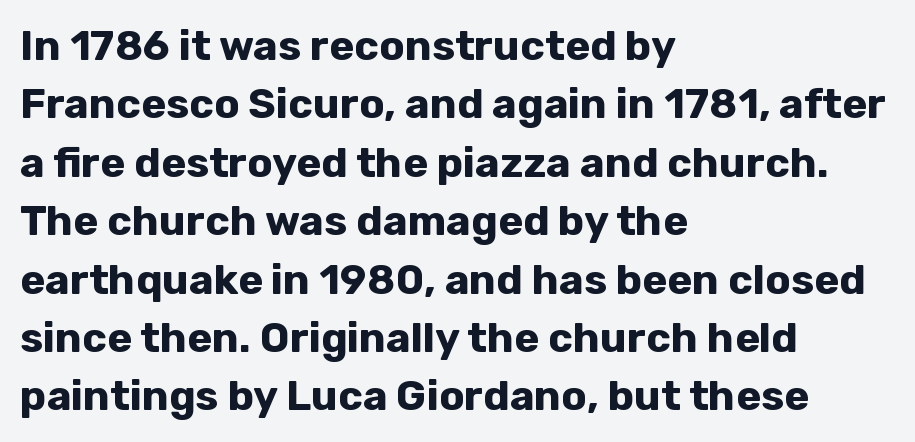
Layout note: lines flush left. This is the regular roman posture of the typeface. The leading is moderate, giving the passage an even texture. This is sans-serif lettering, the kind often seen on screens and signage. The passage shown is typed in a proportional face where columns would drift. Compared with an ordinary text face, these strokes are far heavier — a full bold.
